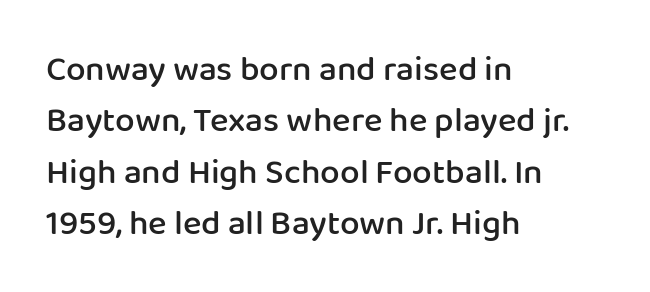
{"serif": "no", "italic": "no", "bold": "semi", "weight": "semibold", "width": "normal", "stroke_contrast": "low", "x_height": "medium", "monospaced": "no", "underline": "no", "align": "left", "line_spacing": "normal", "line_spacing_ratio": 1.47, "letter_spacing": "normal", "letter_spacing_em": 0.0, "glyph_px": 35}
